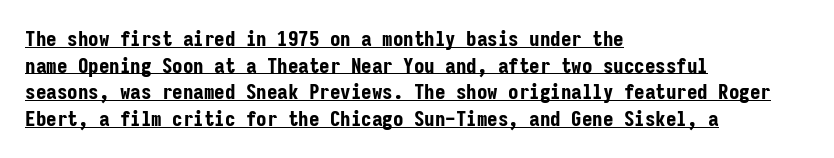
Q: Is the text bold? A: Yes.
Q: Is the text italic (slanted)? A: No, it is upright.
Q: Is the text underlined? A: Yes.
Q: How is the paragraph aligned? A: Left-aligned.
Q: Is the spacing between letters normal or unusually wide? A: Normal.
Q: Is the spacing between lines tight, normal or loose? A: Normal.
